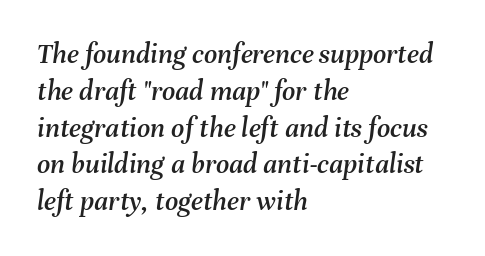
{"italic": "yes", "lean": "right", "slant_degrees": 8, "width": "normal", "stroke_contrast": "medium", "x_height": "medium", "monospaced": "no", "underline": "no", "align": "left", "line_spacing": "normal", "line_spacing_ratio": 1.27, "letter_spacing": "normal", "letter_spacing_em": 0.0, "glyph_px": 29}
